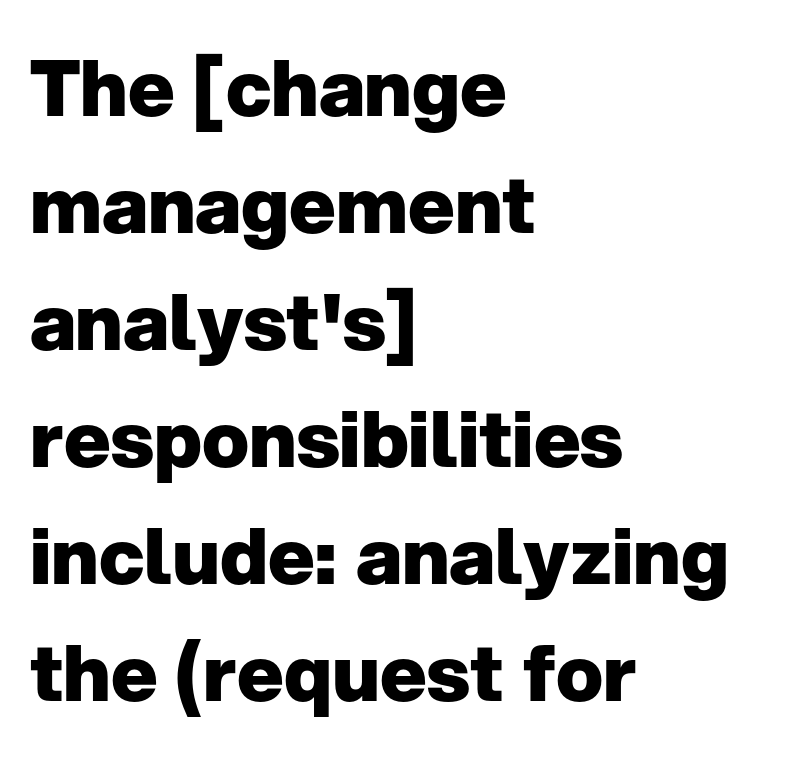
{"serif": "no", "italic": "no", "bold": "yes", "weight": "heavy", "width": "normal", "stroke_contrast": "low", "x_height": "medium", "monospaced": "no", "underline": "no", "align": "left", "line_spacing": "normal", "line_spacing_ratio": 1.5, "letter_spacing": "normal", "letter_spacing_em": 0.0, "glyph_px": 78}
